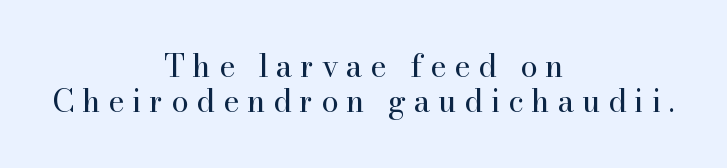
Is the type heavy? It reads as light-to-regular instead. The tracking jumps out immediately: characters are airy and widely separated. The block of text is dense from top to bottom, with scant space between rows. Notice how the stems are strictly vertical — no italics here.
